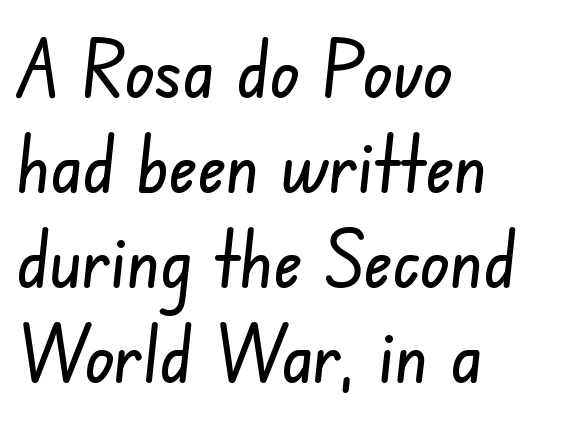
{"serif": "no", "width": "condensed", "stroke_contrast": "low", "x_height": "small", "monospaced": "no", "underline": "no", "align": "left", "line_spacing_ratio": 1.22, "letter_spacing": "normal", "letter_spacing_em": 0.0, "glyph_px": 78}
